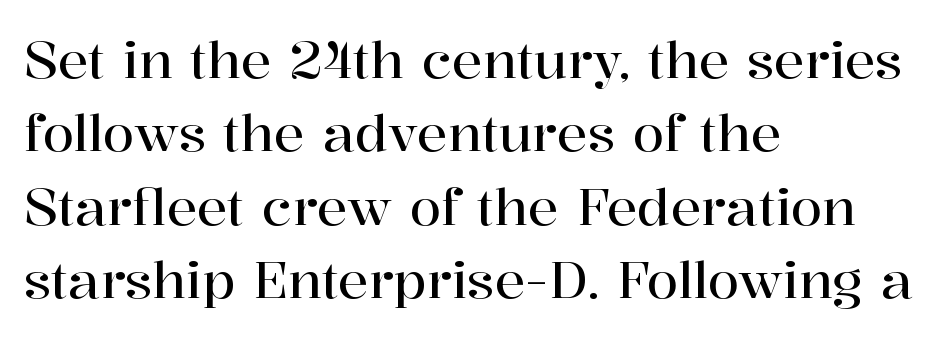
Q: Is the text italic (slanted)? A: No, it is upright.
Q: Is the typeface a serif or a sans-serif typeface? A: Serif.
Q: Is the text underlined? A: No.
Q: How is the paragraph aligned? A: Left-aligned.
Q: Is the spacing between letters normal or unusually wide? A: Normal.
Q: Is the spacing between lines tight, normal or loose? A: Normal.
Q: Width (condensed, normal, or wide)? A: Normal.
Q: Stroke contrast? A: High.
Q: x-height? A: Medium.
Q: Monospaced? A: No.
